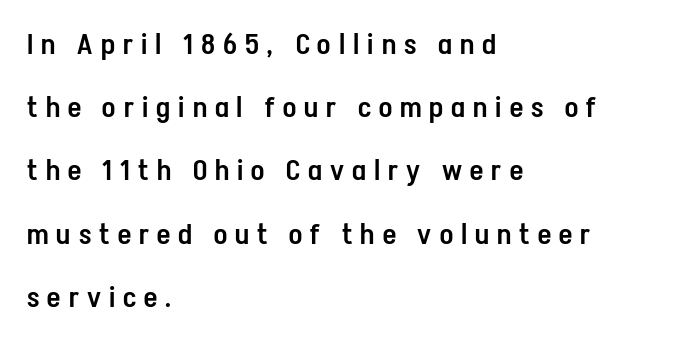
{"serif": "no", "italic": "no", "bold": "semi", "weight": "semibold", "width": "condensed", "stroke_contrast": "low", "x_height": "medium", "monospaced": "no", "underline": "no", "align": "left", "line_spacing": "loose", "line_spacing_ratio": 2.18, "letter_spacing": "wide", "letter_spacing_em": 0.28, "glyph_px": 29}
